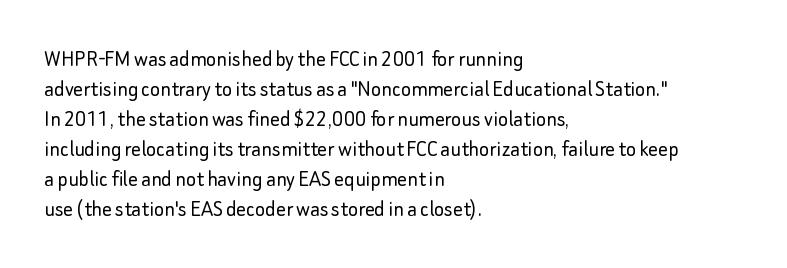
Honestly, there is no underline to notice here at all. The font's upright variant was chosen for this text. Horizontally, the lines are justified to the leading edge only. Bold? No — there's no thickening of the strokes.
